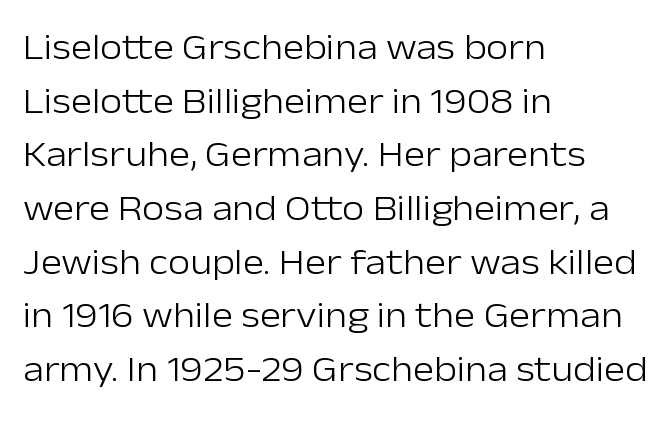
{"serif": "no", "italic": "no", "bold": "no", "weight": "light", "width": "normal", "stroke_contrast": "low", "x_height": "medium", "monospaced": "no", "underline": "no", "align": "left", "line_spacing": "normal", "line_spacing_ratio": 1.49, "letter_spacing": "normal", "letter_spacing_em": 0.0, "glyph_px": 36}
